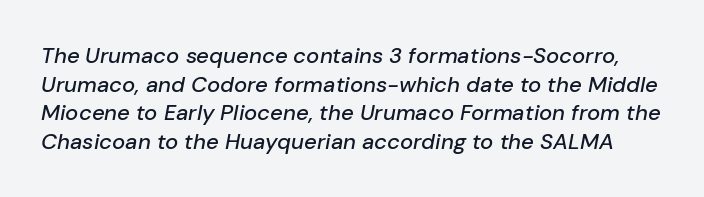
The line texture is even and compact thanks to regular tracking. Emphasis-style slanted type is in use. Glance below the letters and you will spot only blank space. This block has exactly the height ordinary leading produces.
